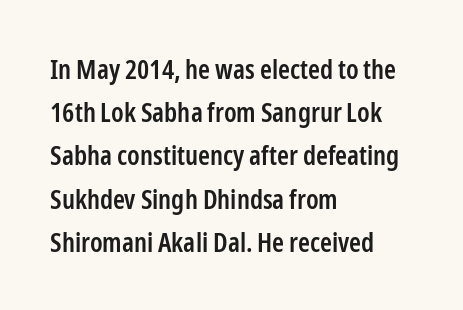
Q: Is the text bold? A: Semi-bold.
Q: Is the text italic (slanted)? A: No, it is upright.
Q: Is the text underlined? A: No.
Q: How is the paragraph aligned? A: Left-aligned.
Q: Is the spacing between letters normal or unusually wide? A: Normal.
Q: Is the spacing between lines tight, normal or loose? A: Normal.
